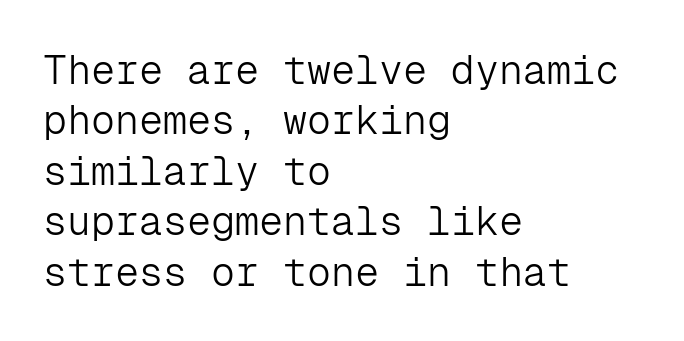
{"serif": "no", "italic": "no", "bold": "no", "weight": "light", "width": "normal", "stroke_contrast": "low", "x_height": "medium", "monospaced": "yes", "underline": "no", "align": "left", "line_spacing": "normal", "line_spacing_ratio": 1.26, "letter_spacing": "normal", "letter_spacing_em": 0.0, "glyph_px": 40}
